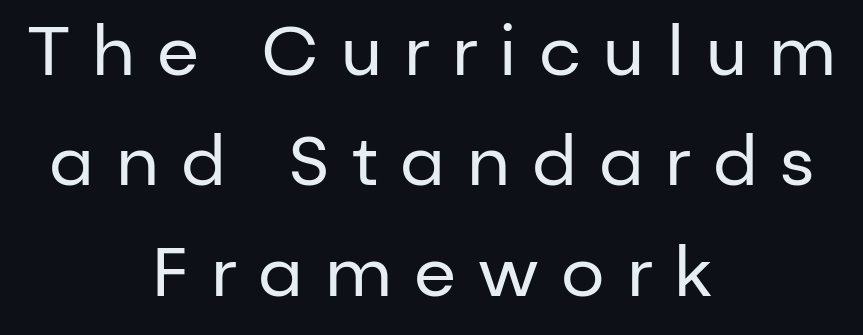
The image shows 69 px regular-weight sans-serif type, upright; set centered, normal line spacing (1.6x), unusually wide letter spacing (+0.32 em), not underlined; low stroke contrast and a medium x-height.
